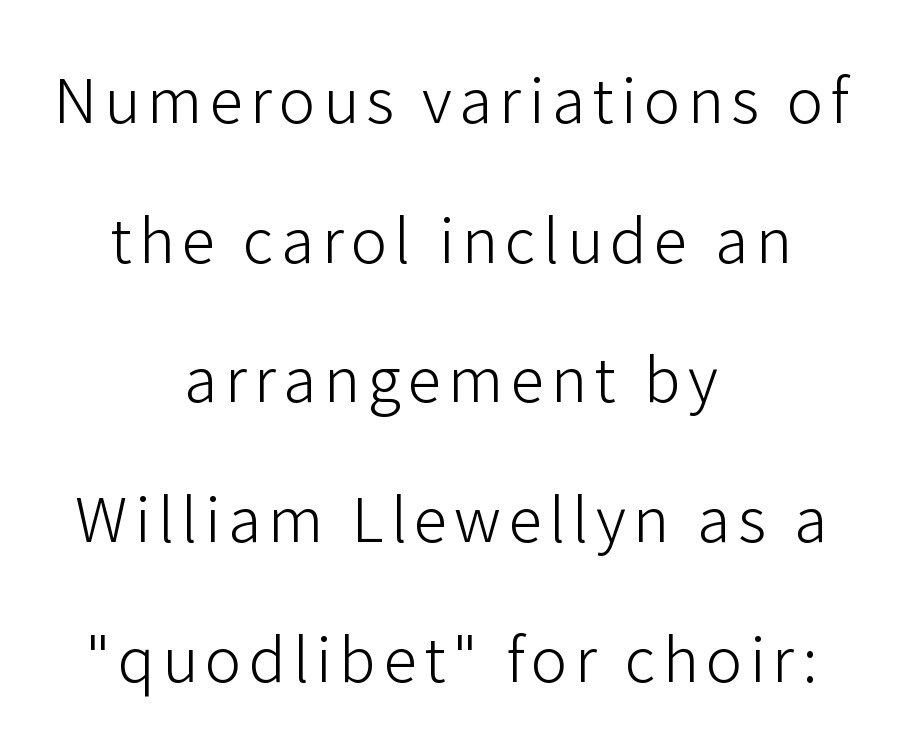
{"serif": "no", "italic": "no", "bold": "no", "weight": "light", "width": "normal", "stroke_contrast": "low", "x_height": "medium", "monospaced": "no", "underline": "no", "align": "center", "line_spacing": "loose", "line_spacing_ratio": 2.29, "glyph_px": 61}
